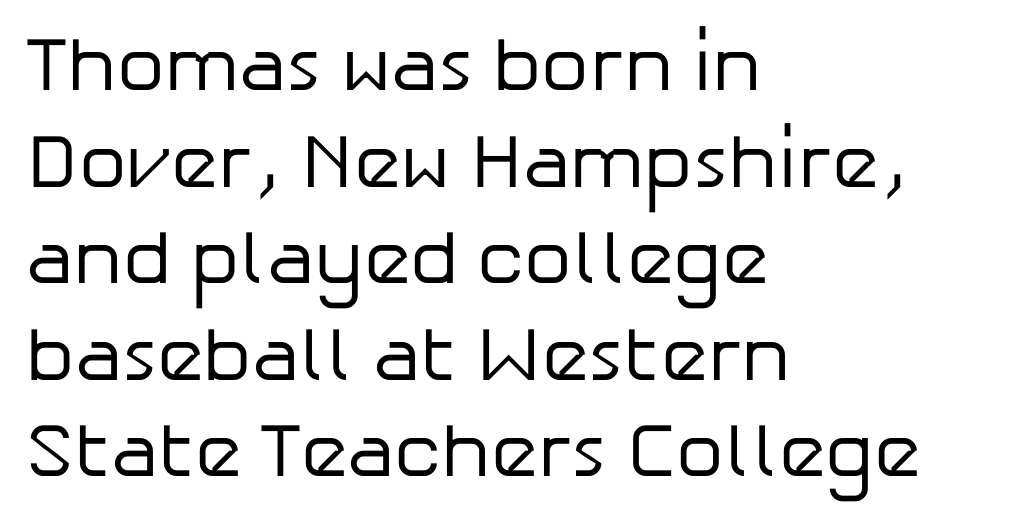
Observe the absence of serifs on each vertical stroke in this sample. The passage shown is typed in a proportional face where columns would drift. A typesetter would call this leading conventional body-copy spacing. This rendering features lettering with no underline. All the whitespace from short lines collects on the right.
